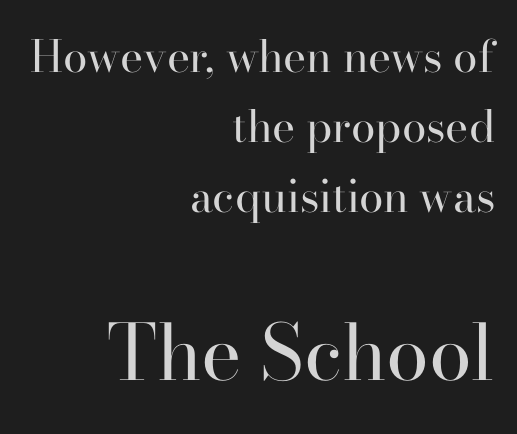
The image shows 77 px regular-weight serif type, upright; set right-aligned, normal line spacing (1.59x), normal letter spacing, not underlined; the second (bottom) block is 1.75x larger; high stroke contrast and a small x-height.
